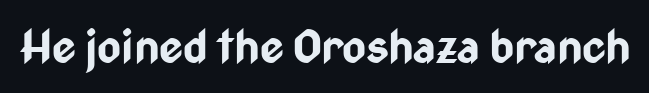
The image shows 46 px bold, condensed sans-serif type, upright; set normal letter spacing, not underlined; low stroke contrast and a medium x-height.
